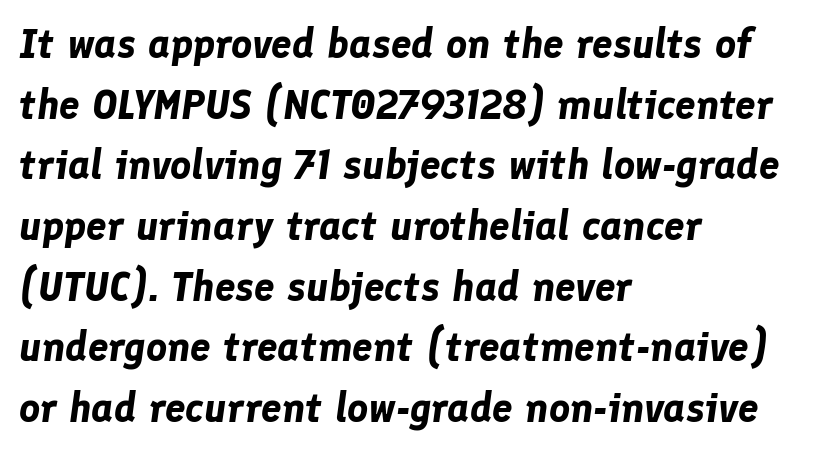
{"italic": "yes", "lean": "right", "slant_degrees": 8, "bold": "yes", "weight": "bold", "width": "normal", "stroke_contrast": "low", "x_height": "medium", "monospaced": "no", "underline": "no", "align": "left", "line_spacing": "normal", "line_spacing_ratio": 1.48, "letter_spacing": "normal", "letter_spacing_em": 0.0, "glyph_px": 41}
